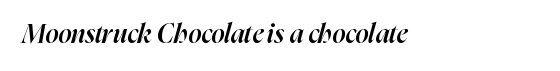
Q: Is the text bold? A: Semi-bold.
Q: Is the text italic (slanted)? A: Yes, it leans right by about 16 degrees.
Q: Is the text underlined? A: No.
Q: How is the paragraph aligned? A: Left-aligned.
Q: Is the spacing between letters normal or unusually wide? A: Normal.
